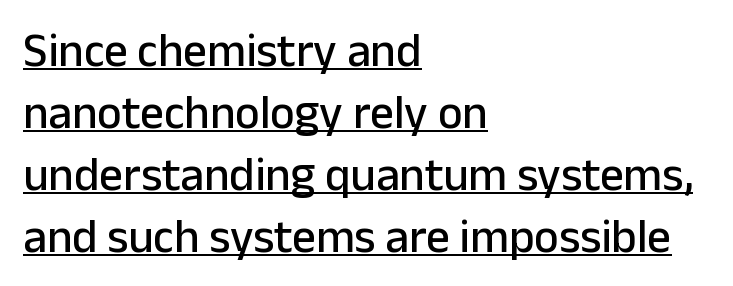
{"serif": "no", "italic": "no", "width": "normal", "stroke_contrast": "low", "x_height": "medium", "monospaced": "no", "underline": "yes", "align": "left", "line_spacing": "normal", "line_spacing_ratio": 1.32, "letter_spacing": "normal", "letter_spacing_em": 0.0, "glyph_px": 47}
